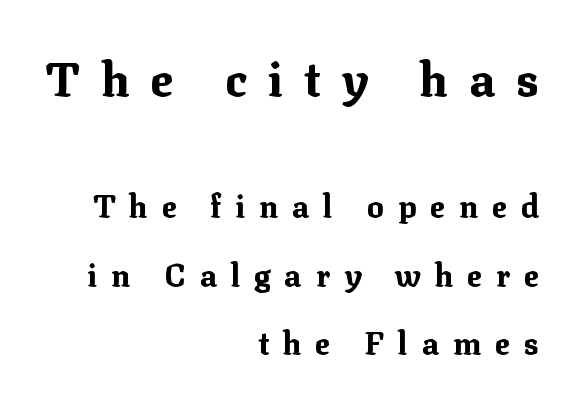
Caption: bold face, heavy strokes. Character widths vary here, with narrow letters taking less room than wide ones. Visually, the top section dominates because its glyphs are scaled up. Airy leading. Which margin do the lines hug? The right one — the left edge is uneven.
